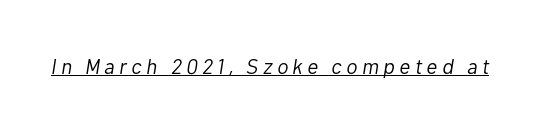
The image shows 21 px text type, italic (leaning right); set unusually wide letter spacing (+0.22 em), underlined.
